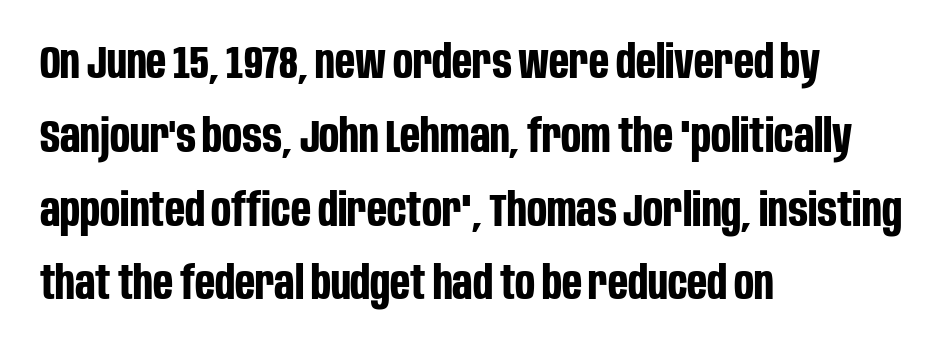
The image shows 47 px bold, condensed sans-serif type, upright; set left-aligned, normal line spacing (1.57x), normal letter spacing, not underlined; low stroke contrast and a large x-height.
